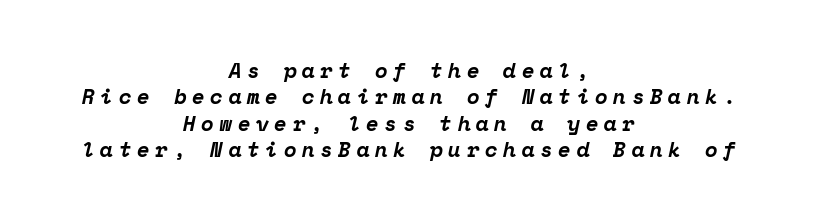
The image shows 21 px bold type, italic (leaning right); set centered, normal line spacing (1.26x), unusually wide letter spacing (+0.26 em), not underlined.
